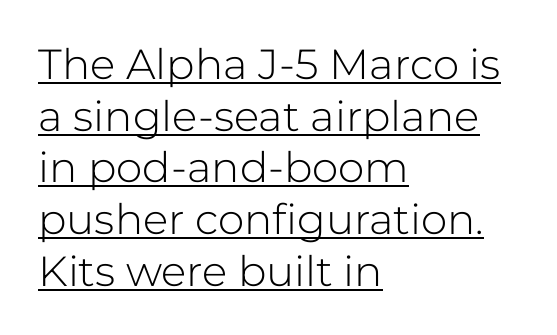
Decoration check: the copy is underlined. Reading down the block, your eye returns to a fixed left position each line. Think of a printed novel: that variable character pitch is what you see here. The designer went with a sans here, leaving each stem footless.
